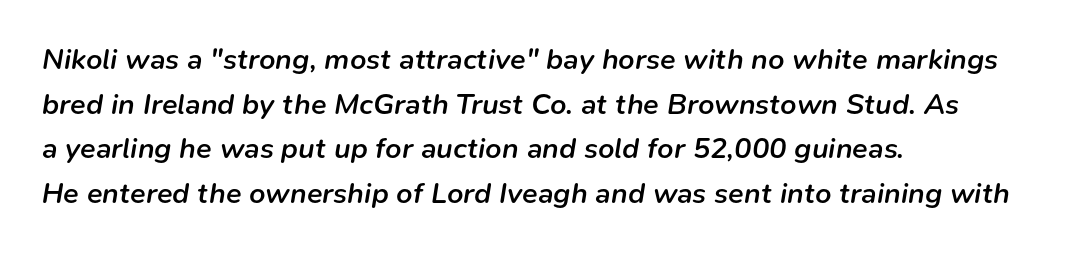
The image shows 29 px semibold type, italic (leaning right); set left-aligned, normal line spacing (1.54x), normal letter spacing, not underlined; low stroke contrast and a medium x-height.
